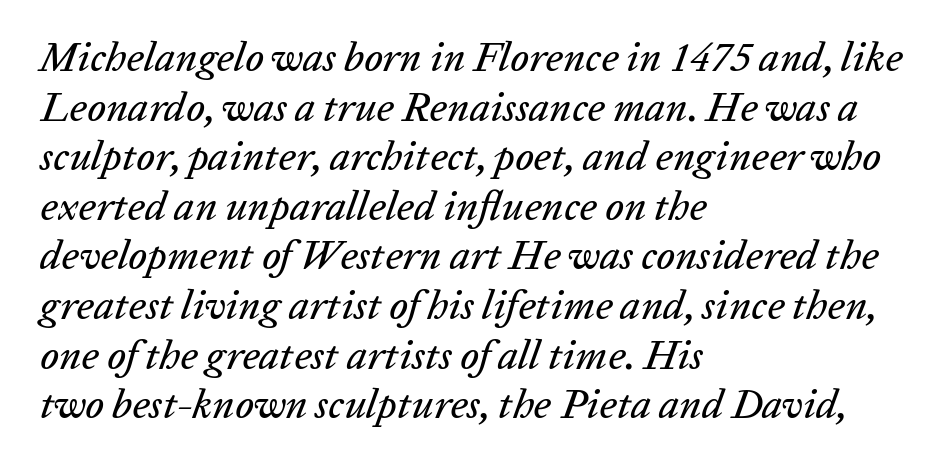
Q: Is the text italic (slanted)? A: Yes, it leans right by about 20 degrees.
Q: Is the text underlined? A: No.
Q: How is the paragraph aligned? A: Left-aligned.
Q: Is the spacing between letters normal or unusually wide? A: Normal.
Q: Width (condensed, normal, or wide)? A: Normal.
Q: Stroke contrast? A: Low.
Q: x-height? A: Medium.
Q: Monospaced? A: No.
